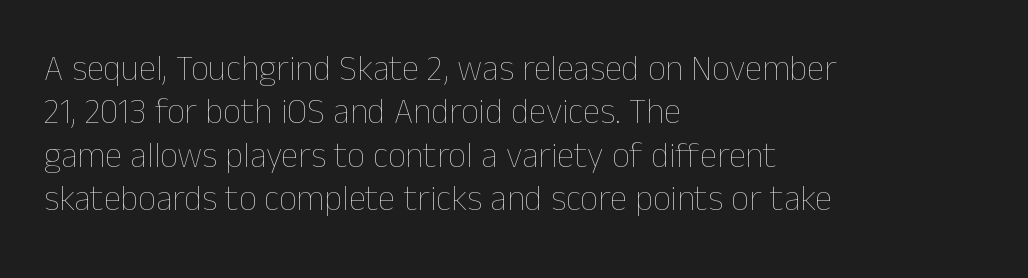
The letters stand straight up with perfectly vertical stems. The lines in this sample share a left origin and differ only in where they stop. Stems here are at most as thick as an everyday book face. The letters advance in unequal steps, a hallmark of proportional type. Standard letterfit; no display-style spreading of the glyphs. Has an underline been added? It has not.
